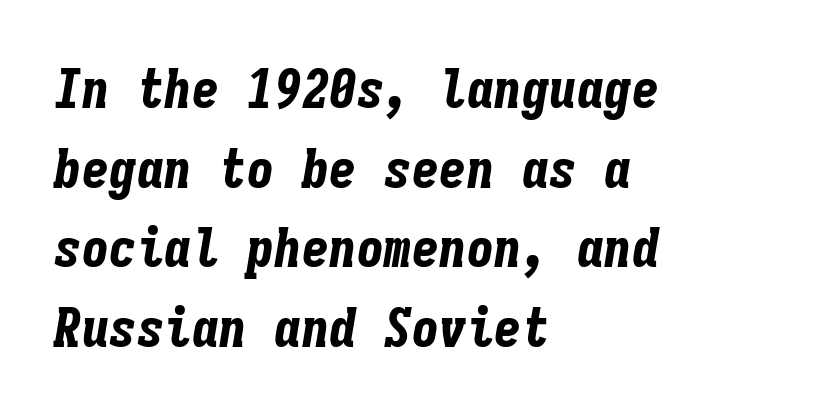
Q: Is the text bold? A: Yes.
Q: Is the text italic (slanted)? A: Yes, it leans right by about 9 degrees.
Q: Is the text underlined? A: No.
Q: How is the paragraph aligned? A: Left-aligned.
Q: Is the spacing between letters normal or unusually wide? A: Normal.
Q: Is the spacing between lines tight, normal or loose? A: Normal.
Q: Width (condensed, normal, or wide)? A: Condensed.
Q: Stroke contrast? A: Low.
Q: x-height? A: Medium.
Q: Monospaced? A: Yes.
